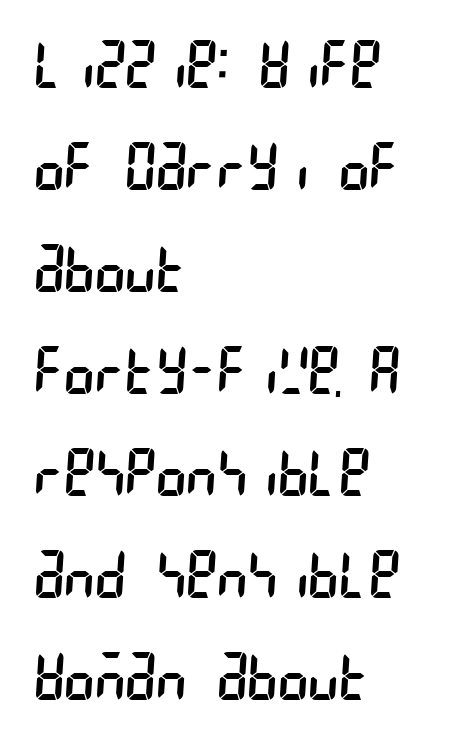
The image shows 65 px regular-weight, condensed sans-serif type; set left-aligned, normal line spacing (1.57x), normal letter spacing, not underlined; low stroke contrast and a large x-height.
